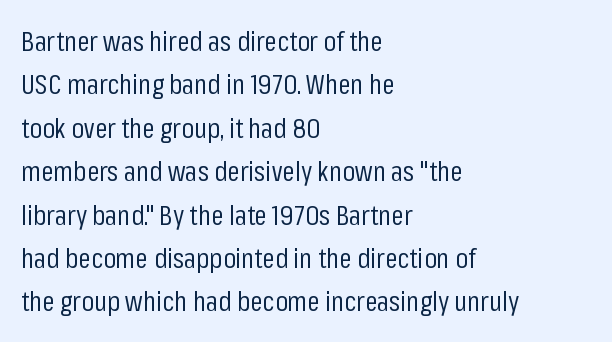
{"serif": "no", "italic": "no", "bold": "no", "weight": "regular", "width": "condensed", "stroke_contrast": "low", "x_height": "medium", "monospaced": "no", "underline": "no", "align": "left", "line_spacing": "normal", "line_spacing_ratio": 1.55, "letter_spacing": "normal", "letter_spacing_em": 0.0, "glyph_px": 28}
